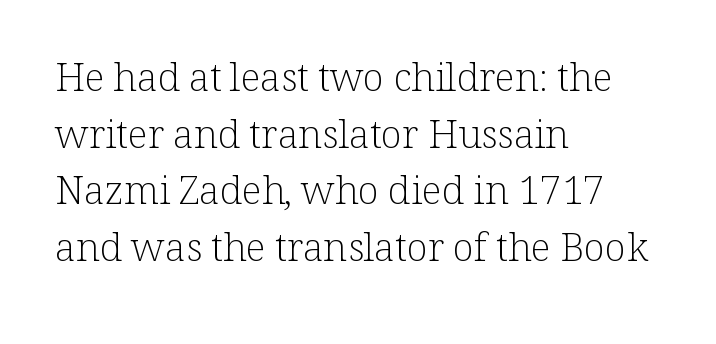
Characters remain perfectly vertical along every line. Plain, unruled lines of type. These lines sit exactly where default settings would place them. You could not count columns in this text — the font is proportionally spaced. The passage shown is typeset with a serif family. Letter spacing: default.
